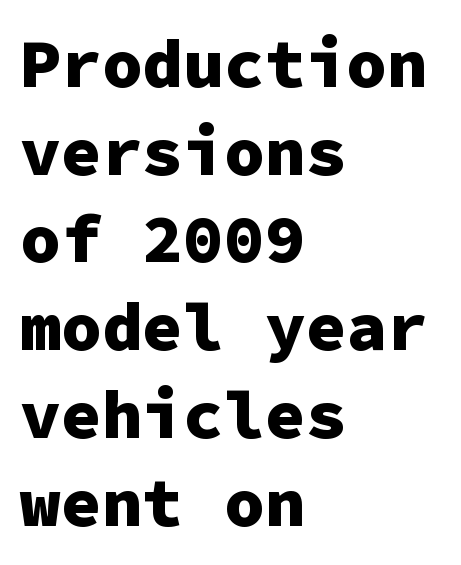
{"serif": "no", "italic": "no", "bold": "yes", "weight": "heavy", "width": "normal", "stroke_contrast": "low", "x_height": "medium", "monospaced": "yes", "underline": "no", "align": "left", "line_spacing": "normal", "line_spacing_ratio": 1.29, "letter_spacing": "normal", "letter_spacing_em": 0.0, "glyph_px": 68}
